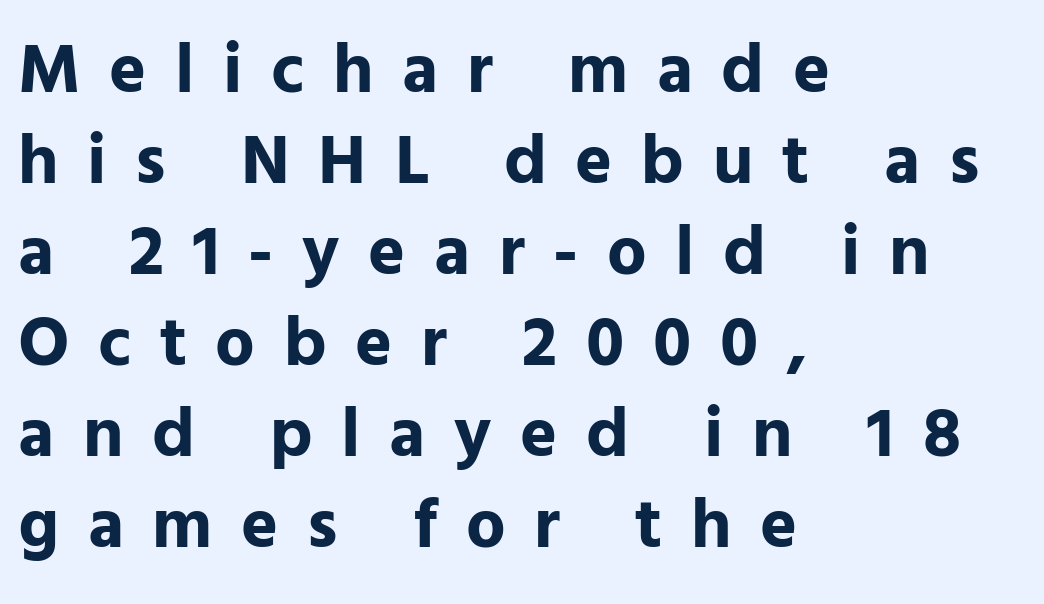
The image shows 70 px bold sans-serif type, upright; set left-aligned, normal line spacing (1.3x), unusually wide letter spacing (+0.41 em), not underlined; low stroke contrast and a medium x-height.
